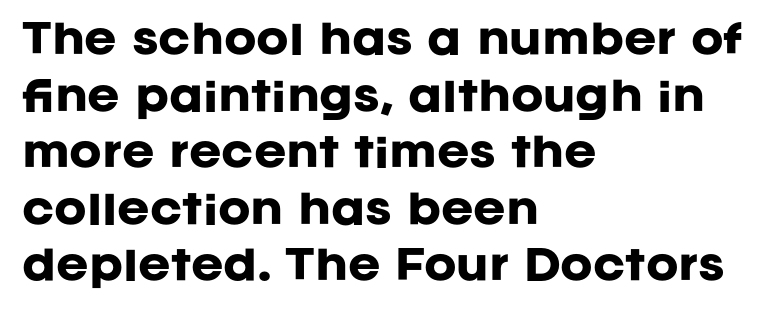
The image shows 39 px heavy sans-serif type, upright; set left-aligned, normal line spacing (1.45x), normal letter spacing, not underlined; low stroke contrast and a large x-height.
